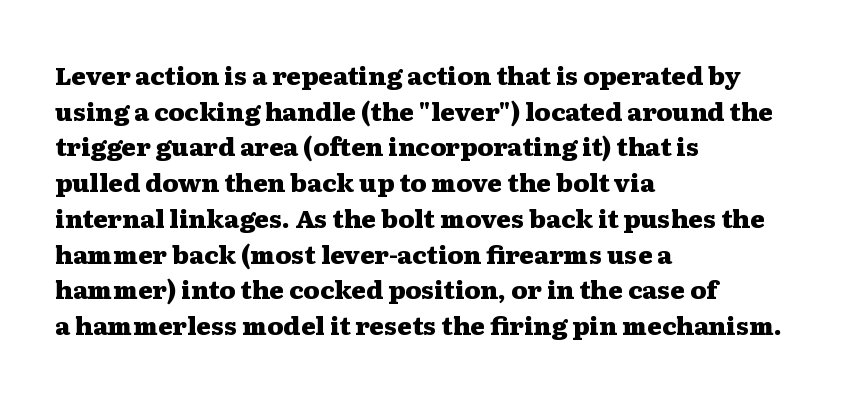
This rendering leaves character spacing at its baseline value. Any mark beneath the type? The region is blank. This is roman type, the default non-slanted kind. Pretty heavy lettering here — definitely bold. Notice how descenders clear the ascenders below comfortably — that's standard leading. All the whitespace from short lines collects on the right.
